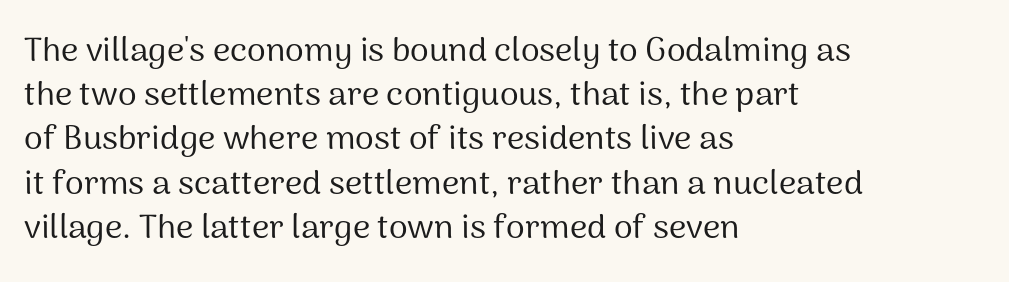
The image shows 34 px regular-weight sans-serif type, upright; set left-aligned, normal line spacing (1.3x), normal letter spacing, not underlined; medium stroke contrast and a medium x-height.
